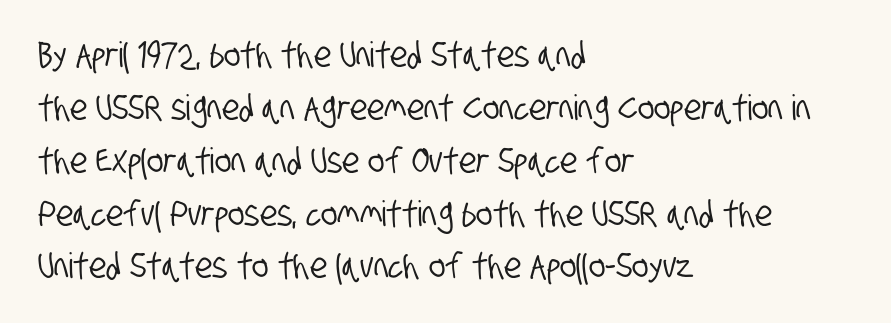
Note: no serifs on the glyphs. Each row of text sits above clean, open space. Caption: standard tracking, unaltered. Successive baselines arrive at the customary interval. Think of a printed novel: that variable character pitch is what you see here.
